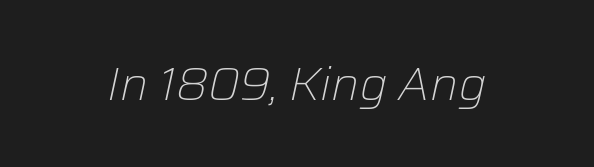
No extra tracking has been applied to these lines. Here the designer chose a conventional face with non-uniform glyph widths. This sample uses an oblique cut, with every glyph tilted off the vertical. Vertical stems look standard width or narrower in stroke. Check the space under the baseline: it is left empty.
